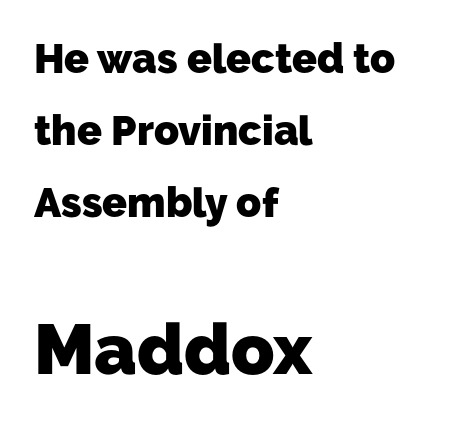
{"serif": "no", "bold": "yes", "weight": "heavy", "width": "normal", "stroke_contrast": "low", "x_height": "medium", "monospaced": "no", "underline": "no", "align": "left", "line_spacing_ratio": 1.76, "letter_spacing": "normal", "letter_spacing_em": 0.0, "larger_block": "second", "size_ratio": 1.73, "glyph_px": 71}
